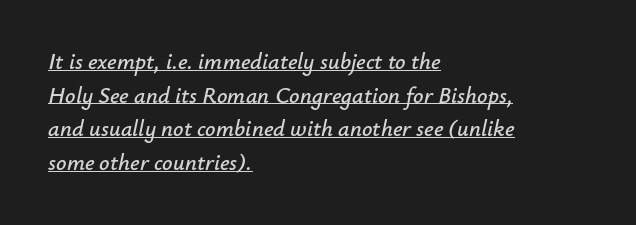
The image shows 23 px text type, italic (leaning right); set left-aligned, normal line spacing (1.46x), normal letter spacing, underlined.
